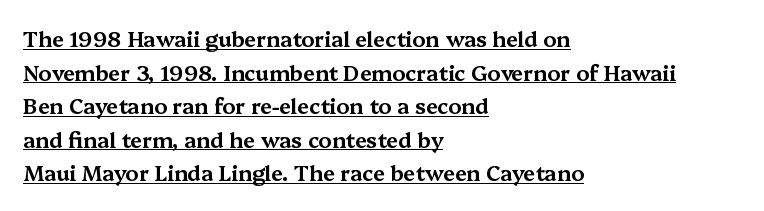
The image shows 21 px text type, upright; set left-aligned, normal line spacing (1.6x), normal letter spacing, underlined.
